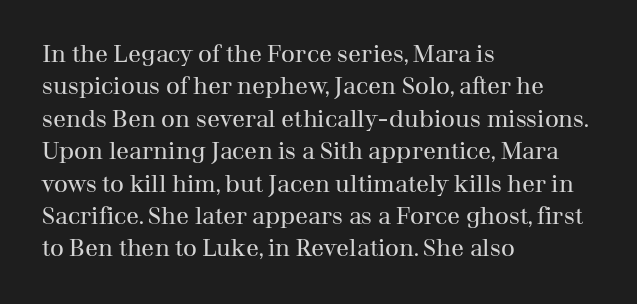
Q: Is the text bold? A: No.
Q: Is the text italic (slanted)? A: No, it is upright.
Q: Is the text underlined? A: No.
Q: How is the paragraph aligned? A: Left-aligned.
Q: Is the spacing between letters normal or unusually wide? A: Normal.
Q: Is the spacing between lines tight, normal or loose? A: Normal.
